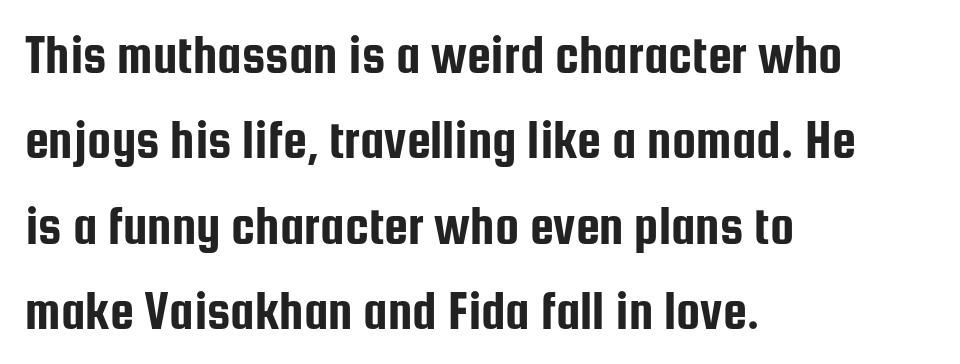
The image shows 54 px condensed sans-serif type, upright; set left-aligned, normal line spacing (1.58x), normal letter spacing, not underlined; low stroke contrast and a medium x-height.
